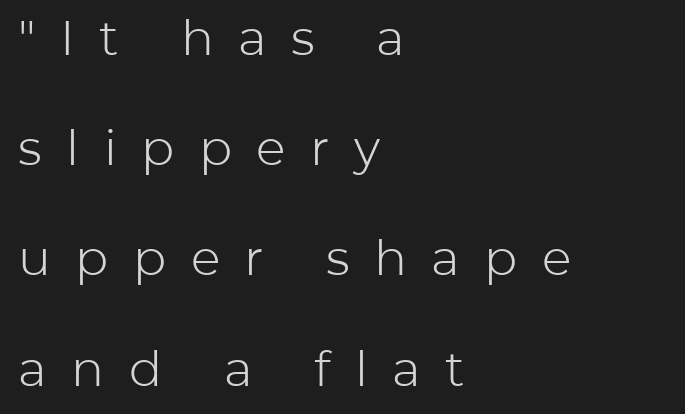
{"serif": "no", "italic": "no", "bold": "no", "weight": "light", "width": "normal", "stroke_contrast": "low", "x_height": "medium", "monospaced": "no", "underline": "no", "align": "left", "line_spacing": "loose", "line_spacing_ratio": 2.25, "letter_spacing": "wide", "letter_spacing_em": 0.5, "glyph_px": 49}
